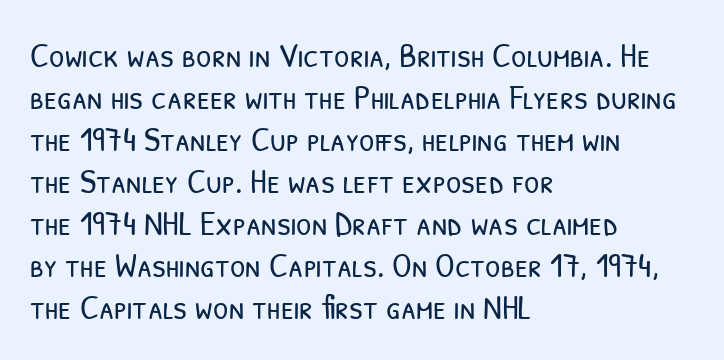
{"serif": "no", "bold": "no", "weight": "light", "width": "condensed", "stroke_contrast": "low", "x_height": "medium", "monospaced": "no", "underline": "no", "align": "left", "line_spacing_ratio": 1.2, "letter_spacing": "normal", "letter_spacing_em": 0.0, "glyph_px": 35}
